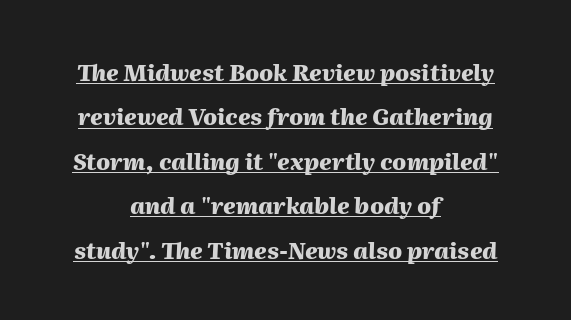
Q: Is the text bold? A: Yes.
Q: Is the text italic (slanted)? A: Yes, it leans right by about 2 degrees.
Q: Is the text underlined? A: Yes.
Q: How is the paragraph aligned? A: Centered.
Q: Is the spacing between letters normal or unusually wide? A: Normal.
Q: Is the spacing between lines tight, normal or loose? A: Loose.
